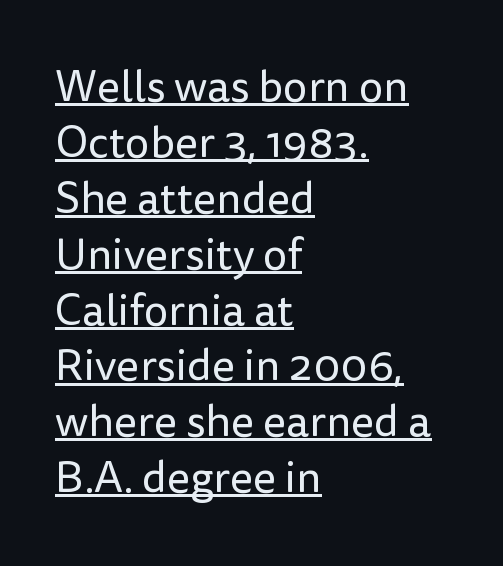
{"serif": "no", "italic": "no", "bold": "no", "weight": "regular", "width": "normal", "stroke_contrast": "low", "x_height": "medium", "monospaced": "no", "underline": "yes", "align": "left", "line_spacing": "normal", "line_spacing_ratio": 1.27, "letter_spacing": "normal", "letter_spacing_em": 0.0, "glyph_px": 44}
